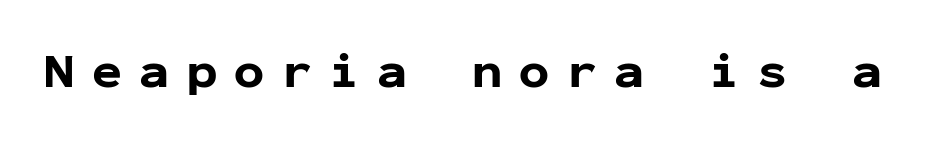
Q: Is the text bold? A: Yes.
Q: Is the text italic (slanted)? A: No, it is upright.
Q: Is the typeface a serif or a sans-serif typeface? A: Sans-serif.
Q: Is the text underlined? A: No.
Q: Is the spacing between letters normal or unusually wide? A: Unusually wide.
Q: Width (condensed, normal, or wide)? A: Normal.
Q: Stroke contrast? A: Low.
Q: x-height? A: Medium.
Q: Monospaced? A: Yes.
